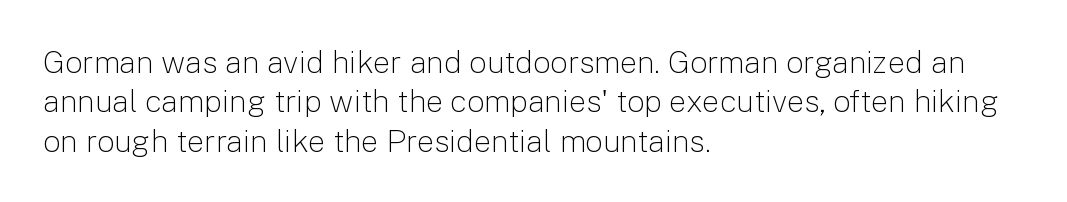
The image shows 31 px light sans-serif type, upright; set left-aligned, normal line spacing (1.27x), normal letter spacing, not underlined; low stroke contrast and a medium x-height.
